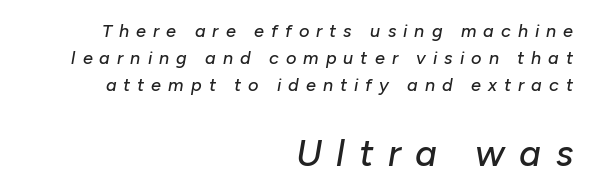
The image shows 37 px text type, italic (leaning right); set right-aligned, normal line spacing (1.51x), unusually wide letter spacing (+0.39 em), not underlined; the second (bottom) block is 2.06x larger; low stroke contrast and a medium x-height.
